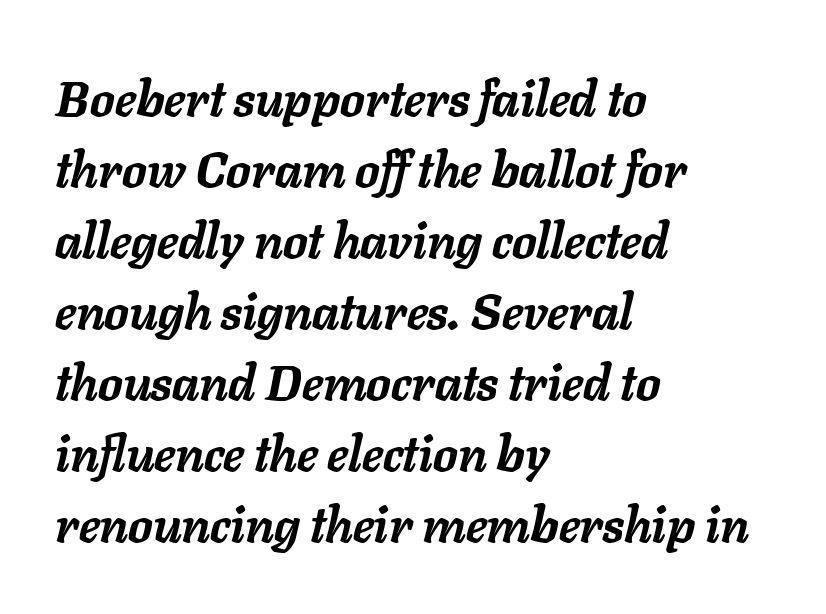
Q: Is the text bold? A: Yes.
Q: Is the text italic (slanted)? A: Yes, it leans right by about 11 degrees.
Q: Is the text underlined? A: No.
Q: How is the paragraph aligned? A: Left-aligned.
Q: Is the spacing between letters normal or unusually wide? A: Normal.
Q: Is the spacing between lines tight, normal or loose? A: Normal.
Q: Width (condensed, normal, or wide)? A: Normal.
Q: Stroke contrast? A: Low.
Q: x-height? A: Medium.
Q: Monospaced? A: No.
